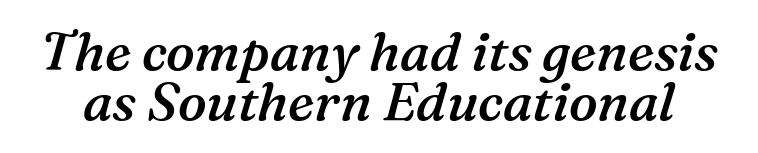
{"serif": "yes", "italic": "yes", "lean": "right", "slant_degrees": 16, "bold": "semi", "weight": "semibold", "width": "normal", "stroke_contrast": "medium", "x_height": "medium", "monospaced": "no", "underline": "no", "line_spacing": "tight", "line_spacing_ratio": 0.95, "letter_spacing": "normal", "letter_spacing_em": 0.0, "glyph_px": 53}
